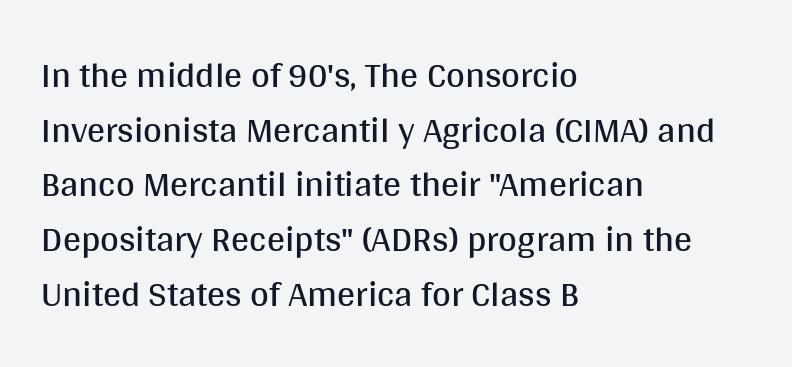
Q: Is the text bold? A: No.
Q: Is the text italic (slanted)? A: No, it is upright.
Q: Is the typeface a serif or a sans-serif typeface? A: Sans-serif.
Q: Is the text underlined? A: No.
Q: How is the paragraph aligned? A: Left-aligned.
Q: Is the spacing between letters normal or unusually wide? A: Normal.
Q: Is the spacing between lines tight, normal or loose? A: Normal.
Q: Width (condensed, normal, or wide)? A: Normal.
Q: Stroke contrast? A: Medium.
Q: x-height? A: Large.
Q: Monospaced? A: No.
